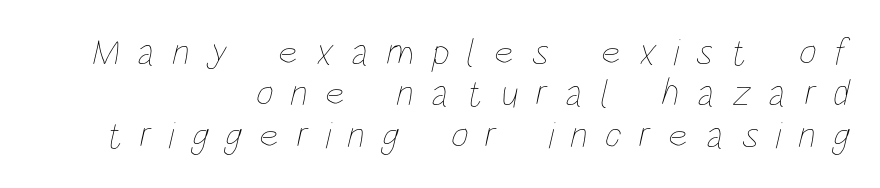
{"bold": "no", "weight": "thin", "width": "condensed", "stroke_contrast": "low", "x_height": "large", "monospaced": "no", "underline": "no", "align": "right", "line_spacing": "tight", "line_spacing_ratio": 1.09, "letter_spacing": "wide", "letter_spacing_em": 0.46, "glyph_px": 38}
